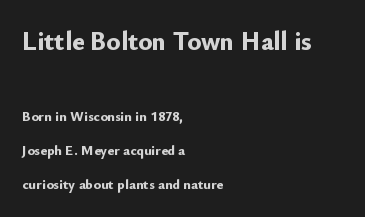
{"italic": "no", "bold": "yes", "underline": "no", "align": "left", "line_spacing": "loose", "line_spacing_ratio": 2.43, "letter_spacing": "normal", "letter_spacing_em": 0.0, "larger_block": "first", "size_ratio": 1.86, "glyph_px": 26}
